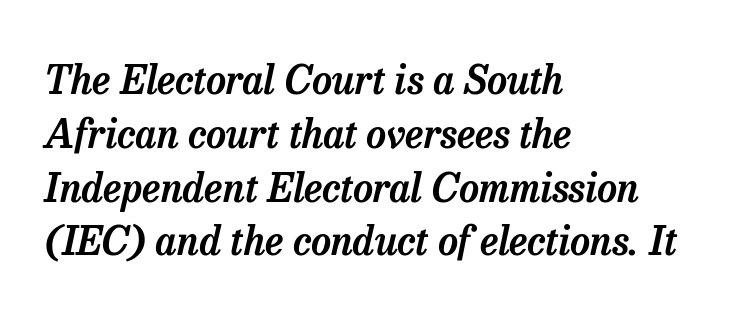
Q: Is the text italic (slanted)? A: Yes, it leans right by about 13 degrees.
Q: Is the typeface a serif or a sans-serif typeface? A: Serif.
Q: Is the text underlined? A: No.
Q: How is the paragraph aligned? A: Left-aligned.
Q: Is the spacing between letters normal or unusually wide? A: Normal.
Q: Is the spacing between lines tight, normal or loose? A: Normal.
Q: Width (condensed, normal, or wide)? A: Normal.
Q: Stroke contrast? A: Low.
Q: x-height? A: Medium.
Q: Monospaced? A: No.
